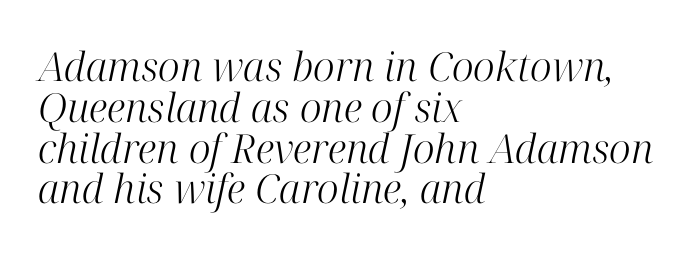
Q: Is the text bold? A: No.
Q: Is the text italic (slanted)? A: Yes, it leans right by about 12 degrees.
Q: Is the typeface a serif or a sans-serif typeface? A: Serif.
Q: Is the text underlined? A: No.
Q: How is the paragraph aligned? A: Left-aligned.
Q: Is the spacing between letters normal or unusually wide? A: Normal.
Q: Is the spacing between lines tight, normal or loose? A: Tight.
Q: Width (condensed, normal, or wide)? A: Normal.
Q: Stroke contrast? A: High.
Q: x-height? A: Medium.
Q: Monospaced? A: No.
